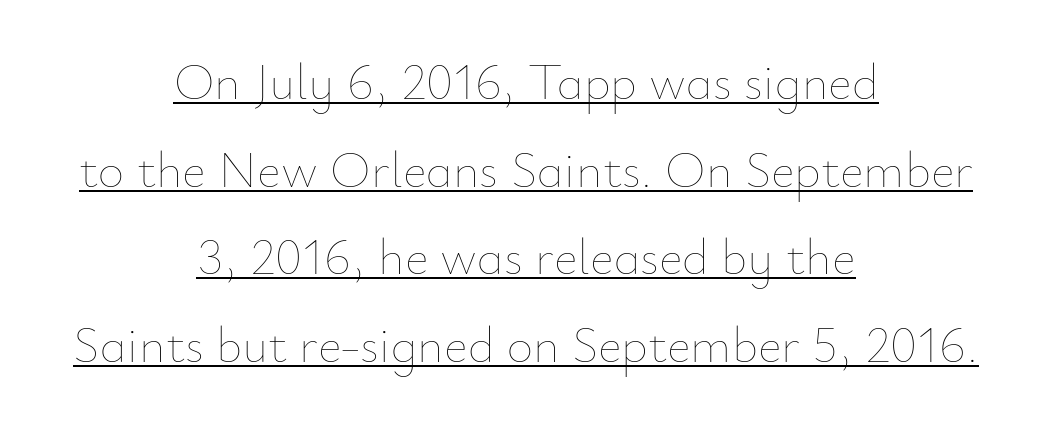
Looks like regular typesetting: each glyph gets only the width it needs. Notice how the stems are strictly vertical — no italics here. The typeface has the unassuming heft of standard copy or less. Short note: letters normally spaced.
